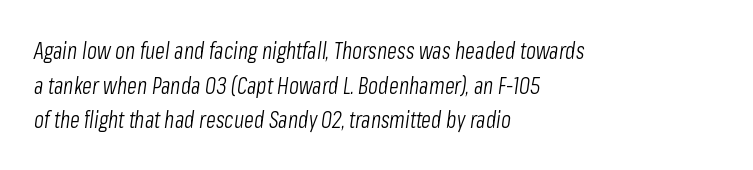
Q: Is the text bold? A: No.
Q: Is the text italic (slanted)? A: Yes, it leans right by about 8 degrees.
Q: Is the text underlined? A: No.
Q: How is the paragraph aligned? A: Left-aligned.
Q: Is the spacing between letters normal or unusually wide? A: Normal.
Q: Is the spacing between lines tight, normal or loose? A: Normal.
